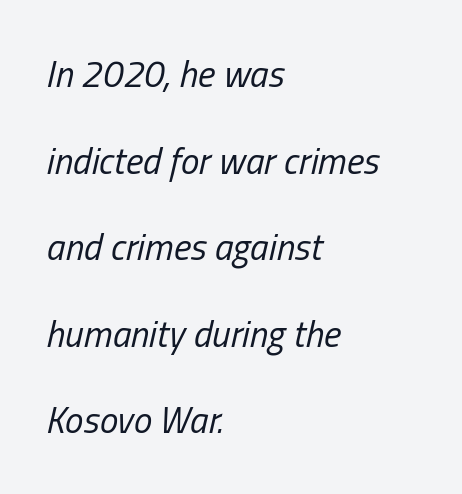
{"italic": "yes", "lean": "right", "slant_degrees": 13, "bold": "no", "weight": "regular", "width": "condensed", "stroke_contrast": "low", "x_height": "medium", "monospaced": "no", "underline": "no", "align": "left", "line_spacing": "loose", "line_spacing_ratio": 2.34, "letter_spacing": "normal", "letter_spacing_em": 0.0, "glyph_px": 37}
